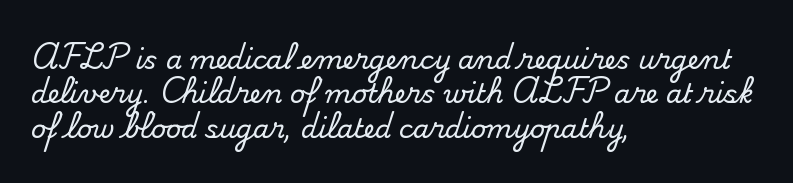
The image shows 26 px text type; set left-aligned, normal line spacing (1.32x), normal letter spacing, not underlined.
